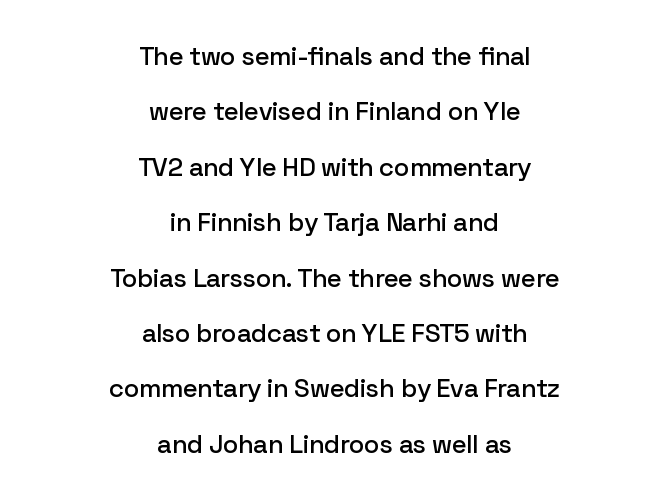
{"italic": "no", "underline": "no", "align": "center", "line_spacing": "loose", "line_spacing_ratio": 2.13, "letter_spacing": "normal", "letter_spacing_em": 0.0, "glyph_px": 26}
